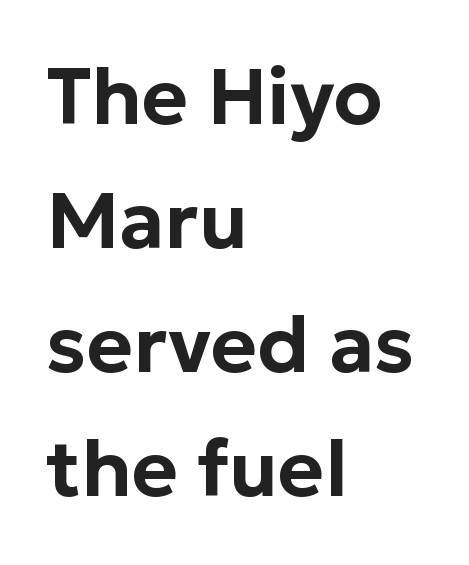
The image shows 79 px sans-serif type, upright; set left-aligned, normal line spacing (1.57x), normal letter spacing, not underlined; low stroke contrast and a medium x-height.
